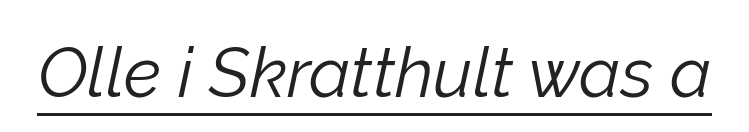
{"italic": "yes", "lean": "right", "slant_degrees": 12, "bold": "no", "weight": "light", "width": "normal", "stroke_contrast": "low", "x_height": "medium", "monospaced": "no", "underline": "yes", "letter_spacing": "normal", "letter_spacing_em": 0.0, "glyph_px": 69}
